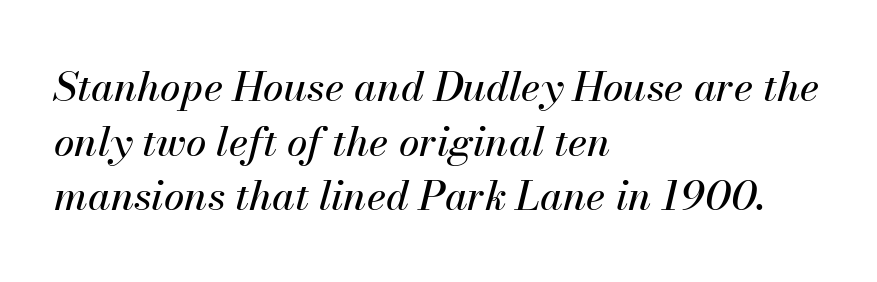
Q: Is the text italic (slanted)? A: Yes, it leans right by about 13 degrees.
Q: Is the text underlined? A: No.
Q: How is the paragraph aligned? A: Left-aligned.
Q: Is the spacing between letters normal or unusually wide? A: Normal.
Q: Is the spacing between lines tight, normal or loose? A: Normal.
Q: Width (condensed, normal, or wide)? A: Normal.
Q: Stroke contrast? A: Medium.
Q: x-height? A: Small.
Q: Monospaced? A: No.
